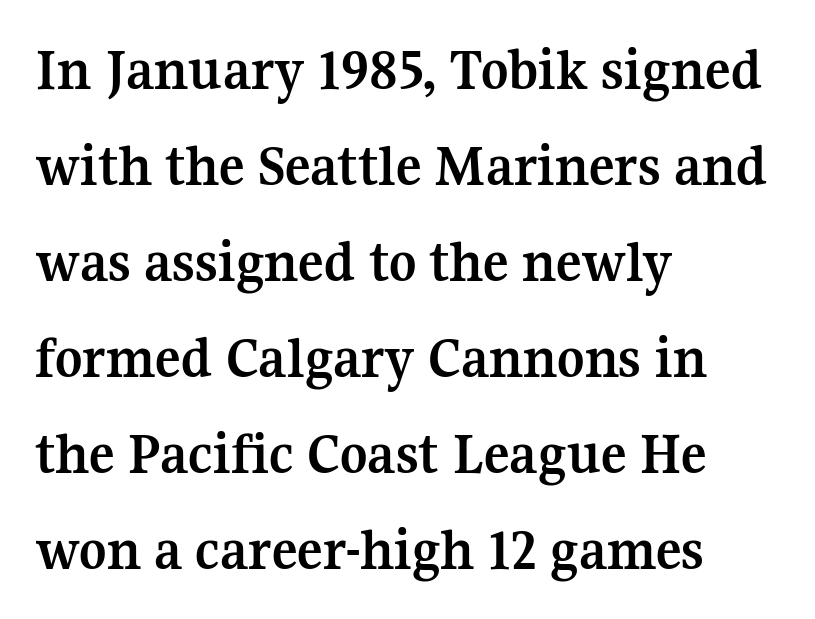
{"serif": "yes", "italic": "no", "bold": "yes", "weight": "semibold", "width": "normal", "stroke_contrast": "medium", "x_height": "medium", "monospaced": "no", "underline": "no", "align": "left", "line_spacing": "normal", "line_spacing_ratio": 1.6, "letter_spacing": "normal", "letter_spacing_em": 0.0, "glyph_px": 60}
